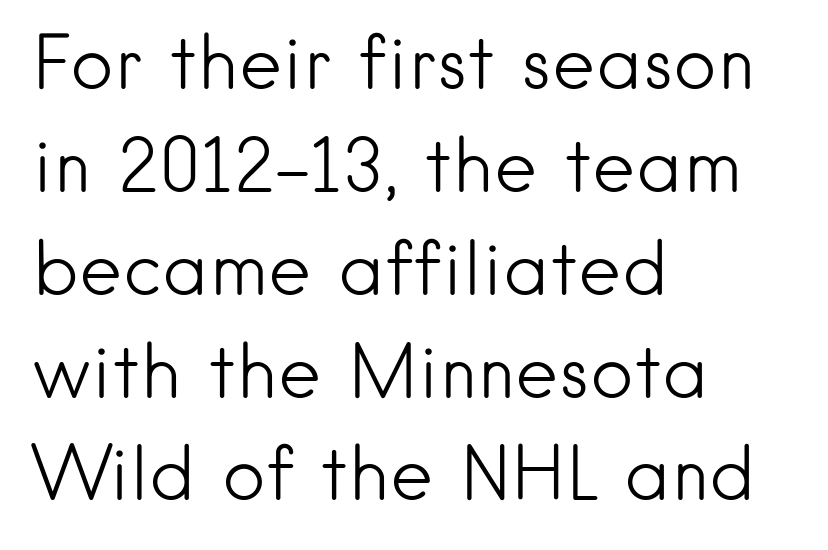
The image shows 74 px light sans-serif type, upright; set left-aligned, normal line spacing (1.39x), normal letter spacing, not underlined; low stroke contrast and a small x-height.
